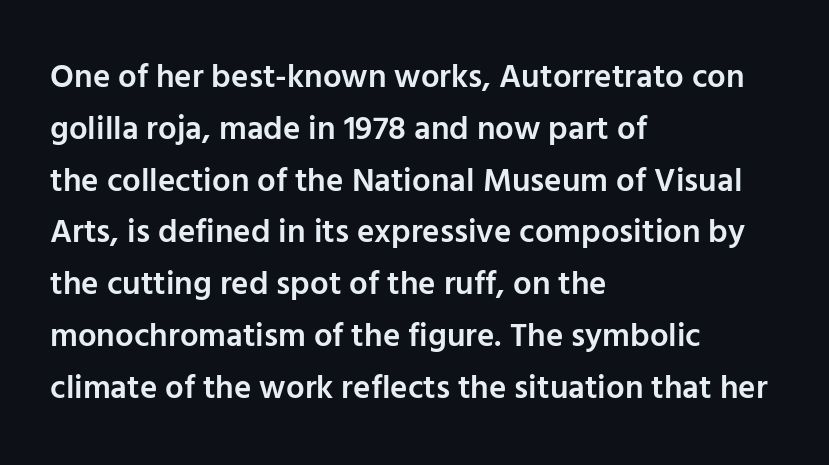
You can tell it's not italic because the verticals are truly vertical. Character widths vary here, with narrow letters taking less room than wide ones. Is there much room between lines? A standard amount, neither cramped nor airy. Plain, unruled lines of type. Typesetter's note: demi weight, one step under bold.
